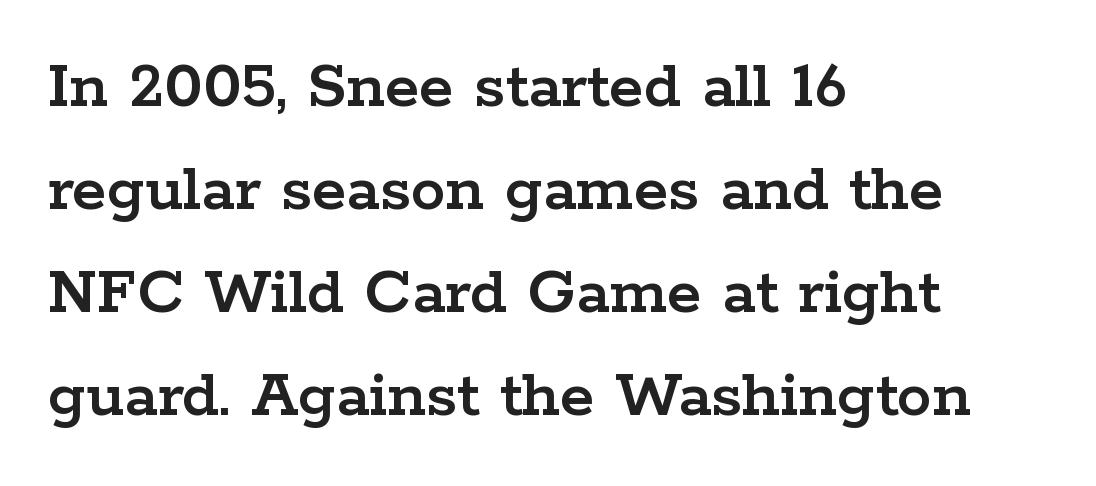
Q: Is the text italic (slanted)? A: No, it is upright.
Q: Is the typeface a serif or a sans-serif typeface? A: Serif.
Q: Is the text underlined? A: No.
Q: How is the paragraph aligned? A: Left-aligned.
Q: Is the spacing between letters normal or unusually wide? A: Normal.
Q: Is the spacing between lines tight, normal or loose? A: Normal.
Q: Width (condensed, normal, or wide)? A: Wide.
Q: Stroke contrast? A: Low.
Q: x-height? A: Medium.
Q: Monospaced? A: No.
